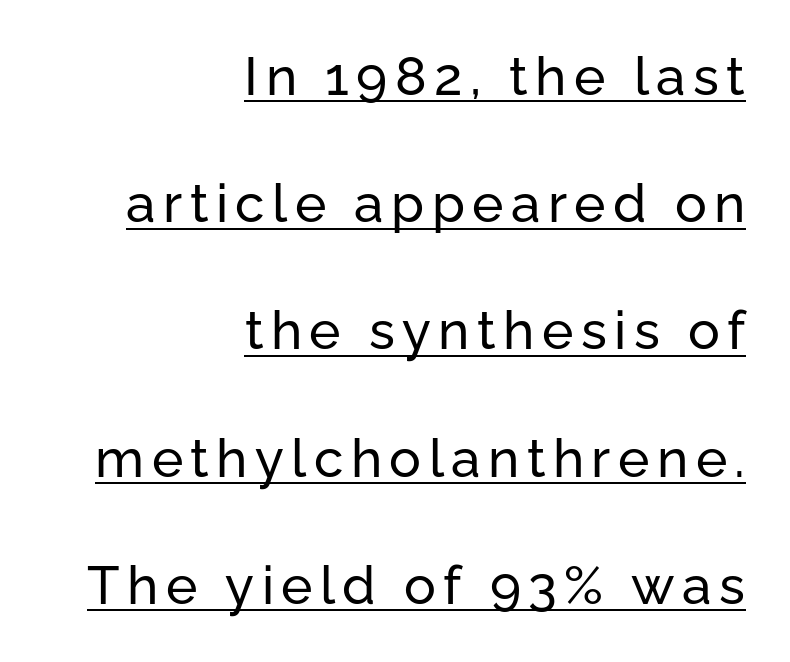
{"serif": "no", "italic": "no", "width": "normal", "stroke_contrast": "low", "x_height": "medium", "monospaced": "no", "underline": "yes", "align": "right", "line_spacing": "loose", "line_spacing_ratio": 2.4, "glyph_px": 53}
